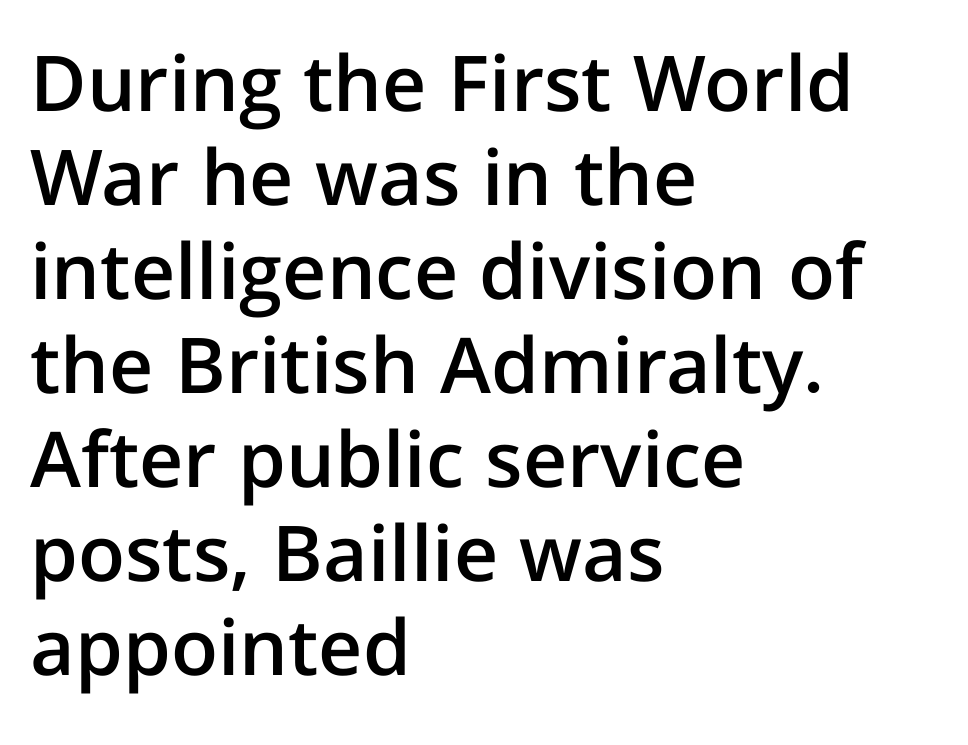
The image shows 77 px semibold sans-serif type, upright; set left-aligned, line spacing 1.22x, normal letter spacing, not underlined; low stroke contrast and a medium x-height.
